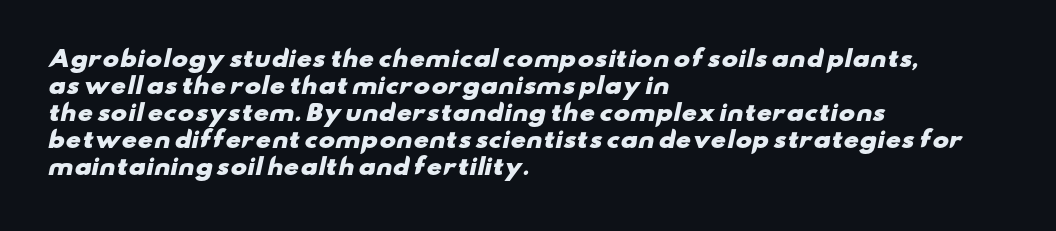
The image shows 22 px bold type; set left-aligned, line spacing 1.23x, normal letter spacing, not underlined.
